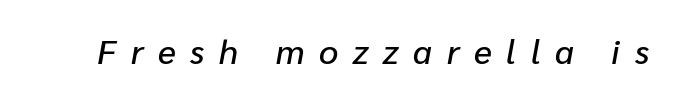
Q: Is the text italic (slanted)? A: Yes, it leans right by about 10 degrees.
Q: Is the text underlined? A: No.
Q: Is the spacing between letters normal or unusually wide? A: Unusually wide.
Q: Width (condensed, normal, or wide)? A: Normal.
Q: Stroke contrast? A: Low.
Q: x-height? A: Medium.
Q: Monospaced? A: No.
